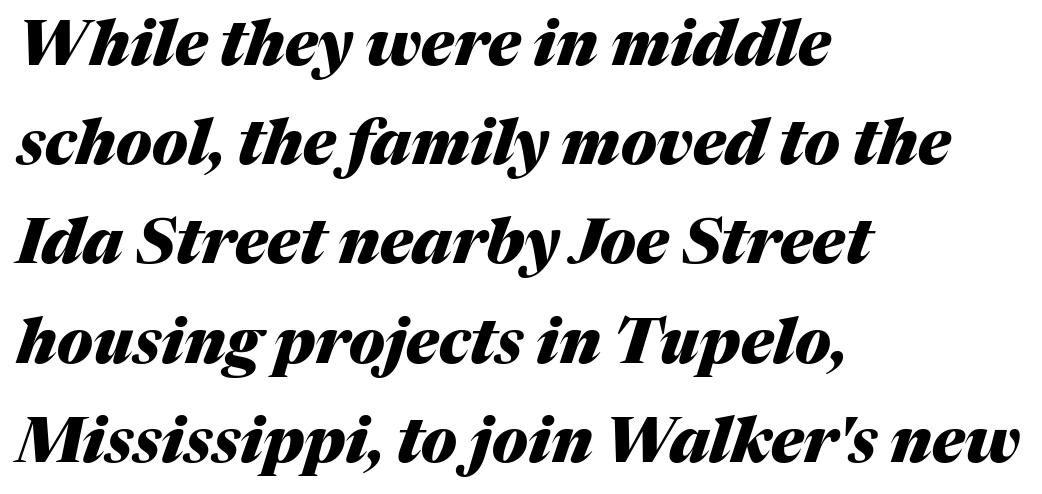
The image shows 62 px heavy type, italic (leaning right); set left-aligned, normal line spacing (1.6x), normal letter spacing, not underlined; medium stroke contrast and a medium x-height.
